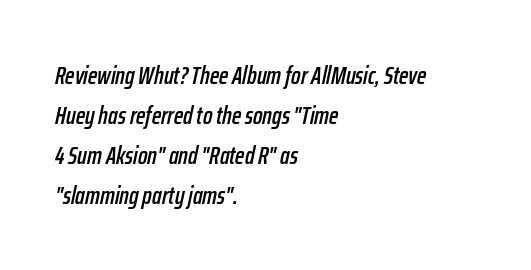
Q: Is the text italic (slanted)? A: Yes, it leans right by about 12 degrees.
Q: Is the text underlined? A: No.
Q: How is the paragraph aligned? A: Left-aligned.
Q: Is the spacing between letters normal or unusually wide? A: Normal.
Q: Is the spacing between lines tight, normal or loose? A: Normal.
